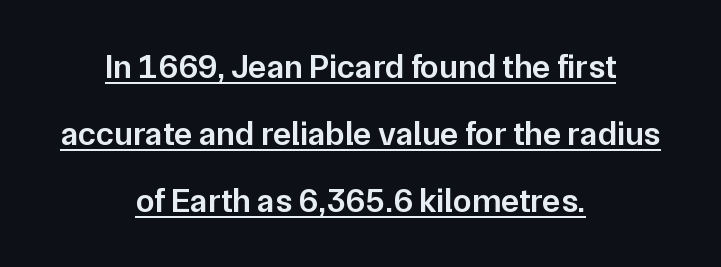
Q: Is the text bold? A: Semi-bold.
Q: Is the text italic (slanted)? A: No, it is upright.
Q: Is the typeface a serif or a sans-serif typeface? A: Sans-serif.
Q: Is the text underlined? A: Yes.
Q: How is the paragraph aligned? A: Centered.
Q: Is the spacing between letters normal or unusually wide? A: Normal.
Q: Is the spacing between lines tight, normal or loose? A: Loose.
Q: Width (condensed, normal, or wide)? A: Normal.
Q: Stroke contrast? A: Low.
Q: x-height? A: Medium.
Q: Monospaced? A: No.
